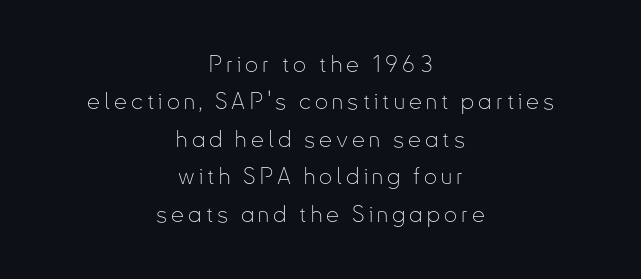
These lines sit exactly where default settings would place them. The paragraph has two soft edges and a firm central axis. Italic? Not at all — the glyphs are vertical. Lines of text with bare space underneath. Heft: none added — not bold.
